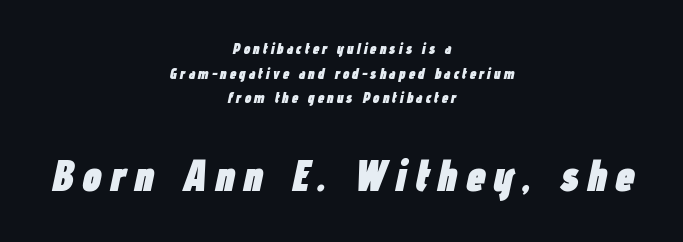
The block of text has a typical density, with ordinary space between rows. An italicized treatment has been applied to the whole sample. Do the characters align in a grid? No, the font is proportional. Character size in the trailing block exceeds that of the leading block.
